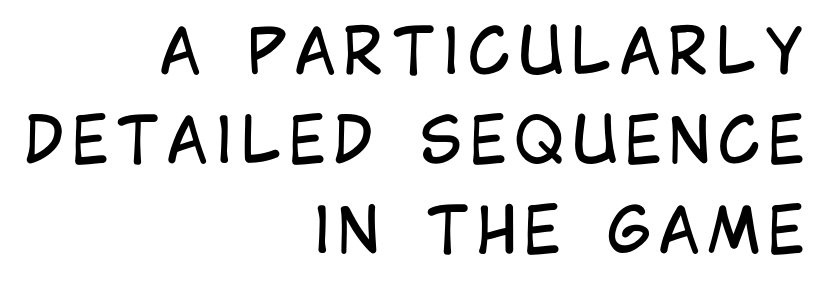
{"serif": "no", "italic": "no", "bold": "no", "weight": "regular", "width": "condensed", "stroke_contrast": "low", "x_height": "large", "monospaced": "no", "underline": "no", "align": "right", "line_spacing": "normal", "line_spacing_ratio": 1.44, "glyph_px": 62}
